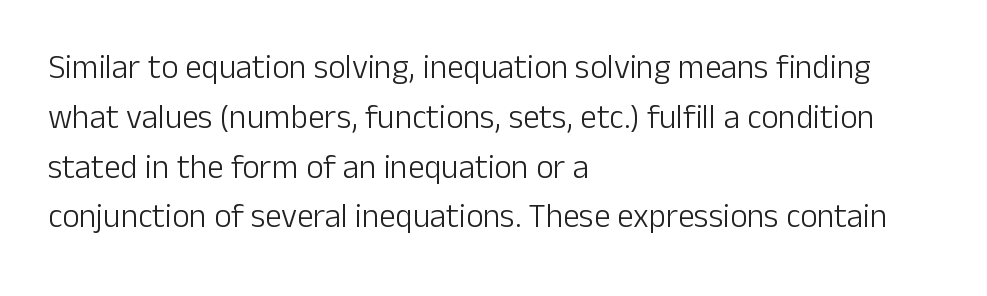
The image shows 33 px light sans-serif type, upright; set left-aligned, normal line spacing (1.51x), normal letter spacing, not underlined; low stroke contrast and a medium x-height.
